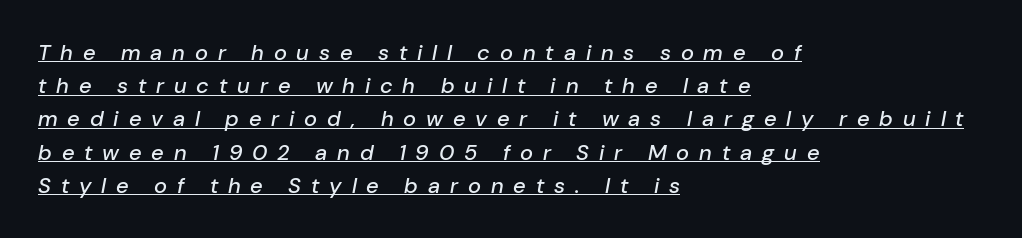
The image shows 22 px text type, italic (leaning right); set left-aligned, normal line spacing (1.51x), unusually wide letter spacing (+0.45 em), underlined.
